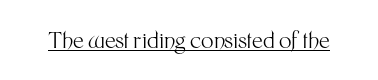
Q: Is the text bold? A: No.
Q: Is the text italic (slanted)? A: No, it is upright.
Q: Is the text underlined? A: Yes.
Q: Is the spacing between letters normal or unusually wide? A: Normal.
